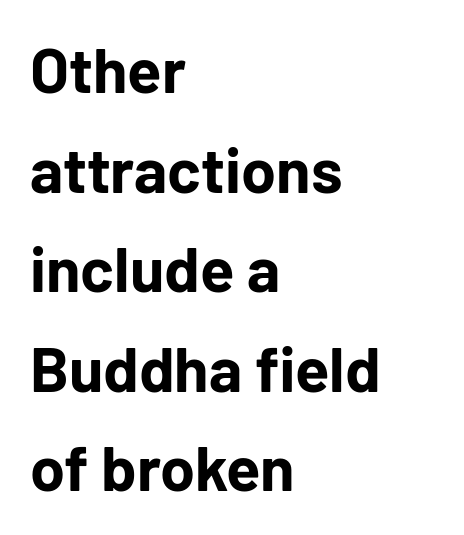
The image shows 63 px bold sans-serif type, upright; set left-aligned, normal line spacing (1.58x), normal letter spacing, not underlined; low stroke contrast and a medium x-height.
